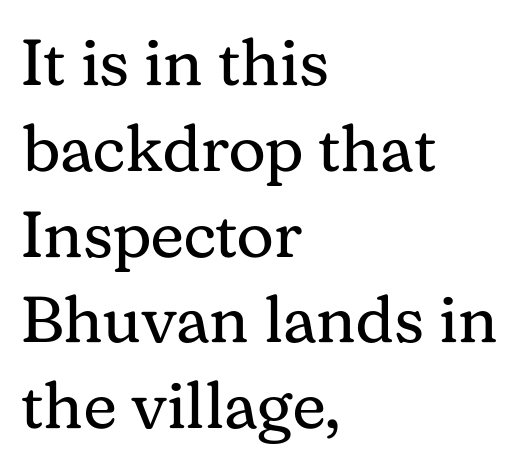
The image shows 65 px regular-weight serif type, upright; set left-aligned, normal line spacing (1.32x), normal letter spacing, not underlined; medium stroke contrast and a medium x-height.
